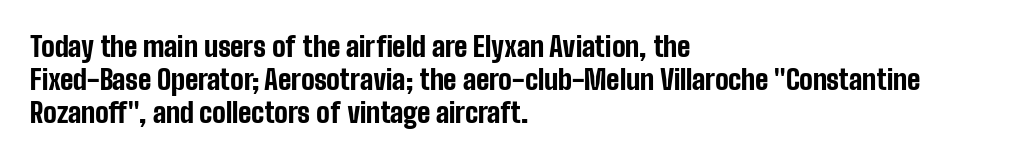
There is no visible air inserted between adjacent glyphs. In terms of weight, the rendering is a true, heavy bold. Visually the block forms a straight wall on the left and a jagged coastline on the right. Lines of text with bare space underneath. If you drew a line through each stem, it would be perfectly vertical.
